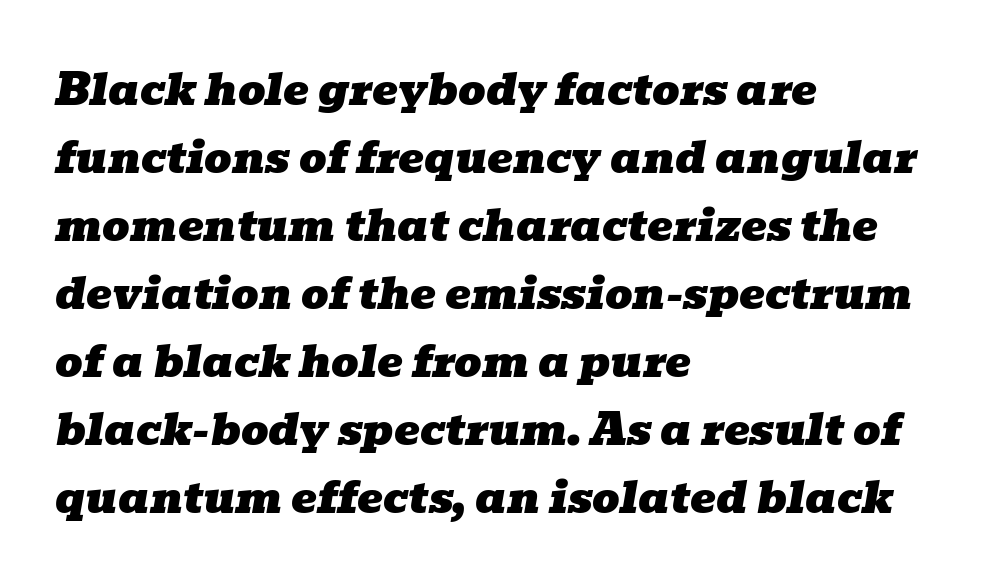
Q: Is the text italic (slanted)? A: Yes, it leans right by about 10 degrees.
Q: Is the typeface a serif or a sans-serif typeface? A: Serif.
Q: Is the text underlined? A: No.
Q: How is the paragraph aligned? A: Left-aligned.
Q: Is the spacing between letters normal or unusually wide? A: Normal.
Q: Is the spacing between lines tight, normal or loose? A: Normal.
Q: Width (condensed, normal, or wide)? A: Wide.
Q: Stroke contrast? A: Low.
Q: x-height? A: Medium.
Q: Monospaced? A: No.
